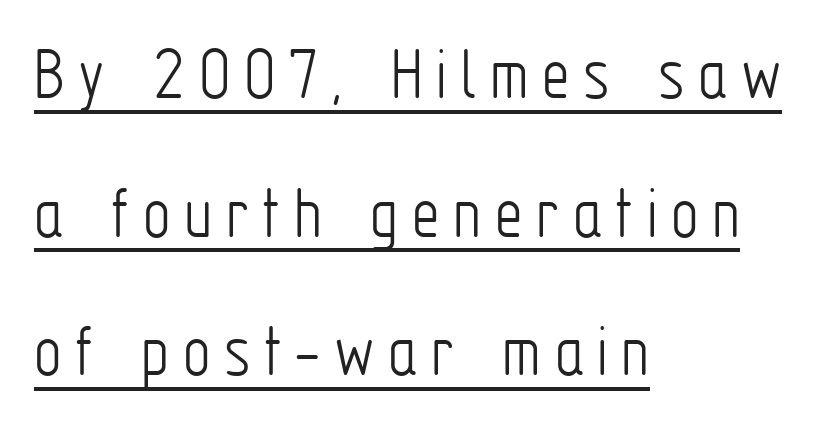
Q: Is the text bold? A: No.
Q: Is the text italic (slanted)? A: No, it is upright.
Q: Is the typeface a serif or a sans-serif typeface? A: Sans-serif.
Q: Is the text underlined? A: Yes.
Q: How is the paragraph aligned? A: Left-aligned.
Q: Width (condensed, normal, or wide)? A: Condensed.
Q: Stroke contrast? A: Low.
Q: x-height? A: Medium.
Q: Monospaced? A: No.
